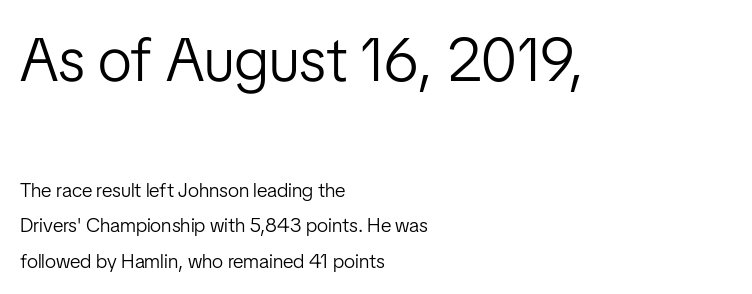
The image shows 61 px light, condensed sans-serif type, upright; set left-aligned, line spacing 1.77x, normal letter spacing, not underlined; the first (top) block is 3.05x larger; low stroke contrast and a medium x-height.
